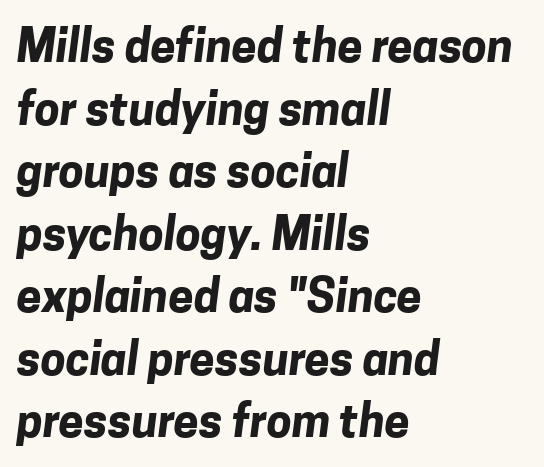
Q: Is the text bold? A: Yes.
Q: Is the typeface a serif or a sans-serif typeface? A: Sans-serif.
Q: Is the text underlined? A: No.
Q: How is the paragraph aligned? A: Left-aligned.
Q: Is the spacing between letters normal or unusually wide? A: Normal.
Q: Is the spacing between lines tight, normal or loose? A: Normal.
Q: Width (condensed, normal, or wide)? A: Normal.
Q: Stroke contrast? A: Low.
Q: x-height? A: Medium.
Q: Monospaced? A: No.
